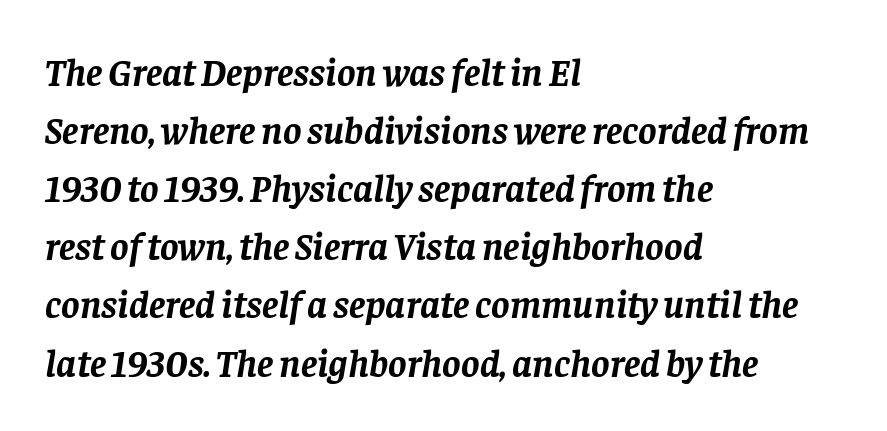
{"serif": "yes", "italic": "yes", "lean": "right", "slant_degrees": 8, "bold": "yes", "weight": "semibold", "width": "normal", "stroke_contrast": "low", "x_height": "large", "monospaced": "no", "underline": "no", "align": "left", "line_spacing": "normal", "line_spacing_ratio": 1.49, "letter_spacing": "normal", "letter_spacing_em": 0.0, "glyph_px": 39}
